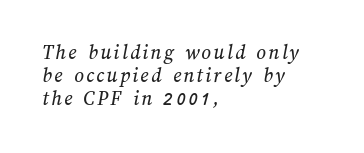
{"underline": "no", "align": "left", "line_spacing": "tight", "line_spacing_ratio": 1.1, "glyph_px": 21}
